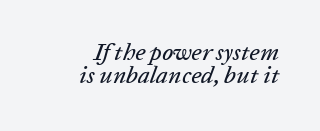
The image shows 24 px text type, italic (leaning right); set right-aligned, tight line spacing (0.96x), normal letter spacing, not underlined.
